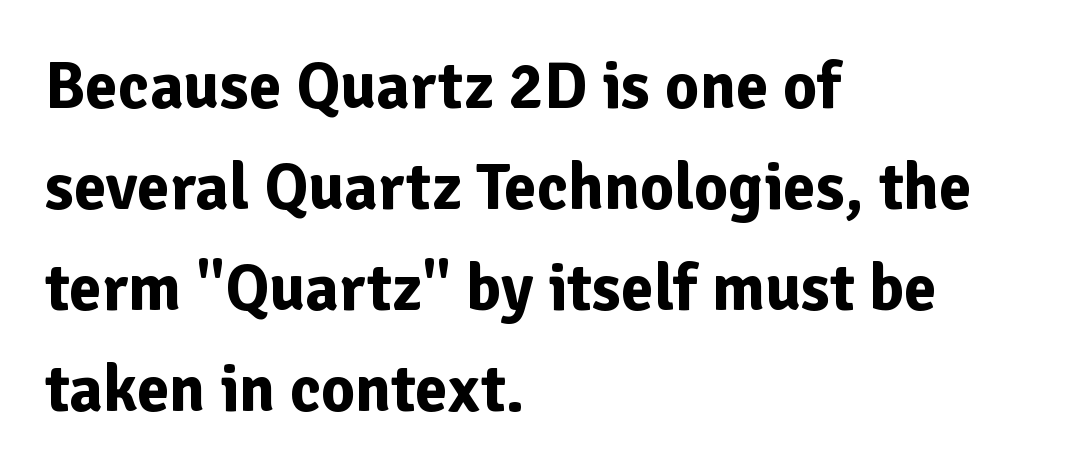
{"serif": "no", "italic": "no", "bold": "yes", "weight": "bold", "width": "normal", "stroke_contrast": "low", "x_height": "medium", "monospaced": "no", "underline": "no", "align": "left", "line_spacing": "normal", "line_spacing_ratio": 1.53, "letter_spacing": "normal", "letter_spacing_em": 0.0, "glyph_px": 66}
